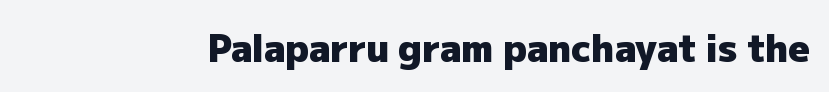
Character widths vary here, with narrow letters taking less room than wide ones. To sum up the face: it is a sans, with no serifs. A clean baseline with only descenders dipping below it. Its strokes are broad and dark, the hallmark of bold type. Caption: standard tracking, unaltered.
